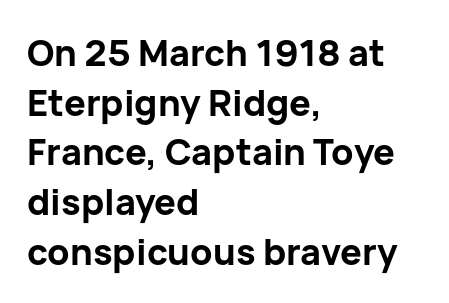
Default kerning and tracking; the words read as compact shapes. The lines in this sample share a left origin and differ only in where they stop. The face used here is a sans, in the tradition of grotesques and geometrics. A normal amount of white space separates one row of letters from the next. This sample has the flowing, uneven cadence of proportional lettering. Weight check: bold — yes, fully.
